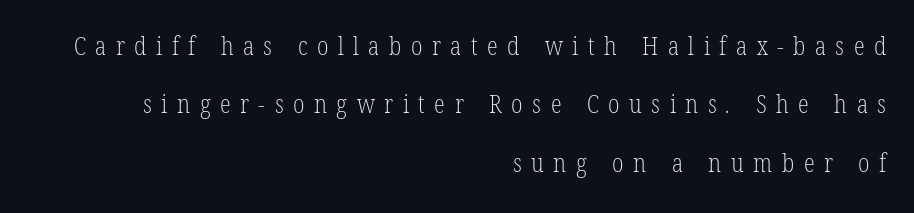
{"bold": "no", "underline": "no", "align": "right", "line_spacing": "loose", "line_spacing_ratio": 2.34, "letter_spacing": "wide", "letter_spacing_em": 0.38, "glyph_px": 25}
